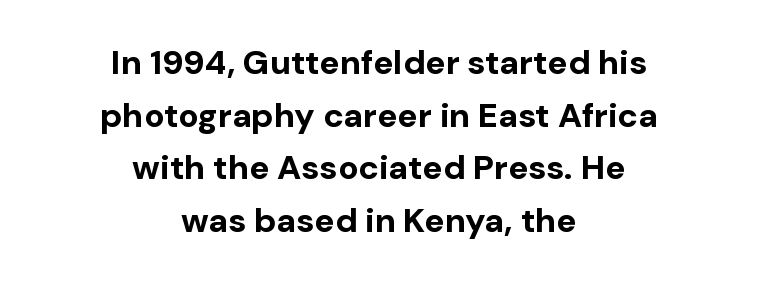
{"serif": "no", "italic": "no", "bold": "yes", "weight": "bold", "width": "normal", "stroke_contrast": "low", "x_height": "medium", "monospaced": "no", "underline": "no", "align": "center", "line_spacing": "normal", "line_spacing_ratio": 1.55, "letter_spacing": "normal", "letter_spacing_em": 0.0, "glyph_px": 34}
